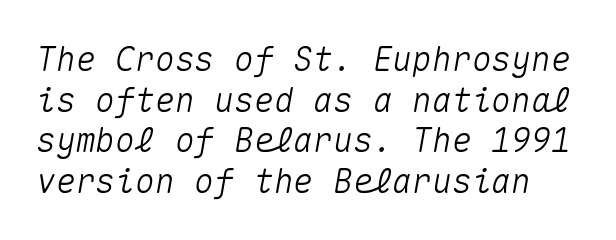
Q: Is the text italic (slanted)? A: Yes, it leans right by about 10 degrees.
Q: Is the text underlined? A: No.
Q: Is the spacing between letters normal or unusually wide? A: Normal.
Q: Width (condensed, normal, or wide)? A: Normal.
Q: Stroke contrast? A: Medium.
Q: x-height? A: Medium.
Q: Monospaced? A: Yes.
